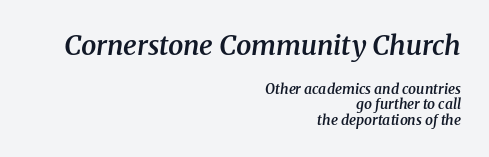
{"italic": "yes", "lean": "right", "slant_degrees": 8, "bold": "semi", "underline": "no", "align": "right", "line_spacing": "tight", "line_spacing_ratio": 1.11, "letter_spacing": "normal", "letter_spacing_em": 0.0, "larger_block": "first", "size_ratio": 1.93, "glyph_px": 27}
